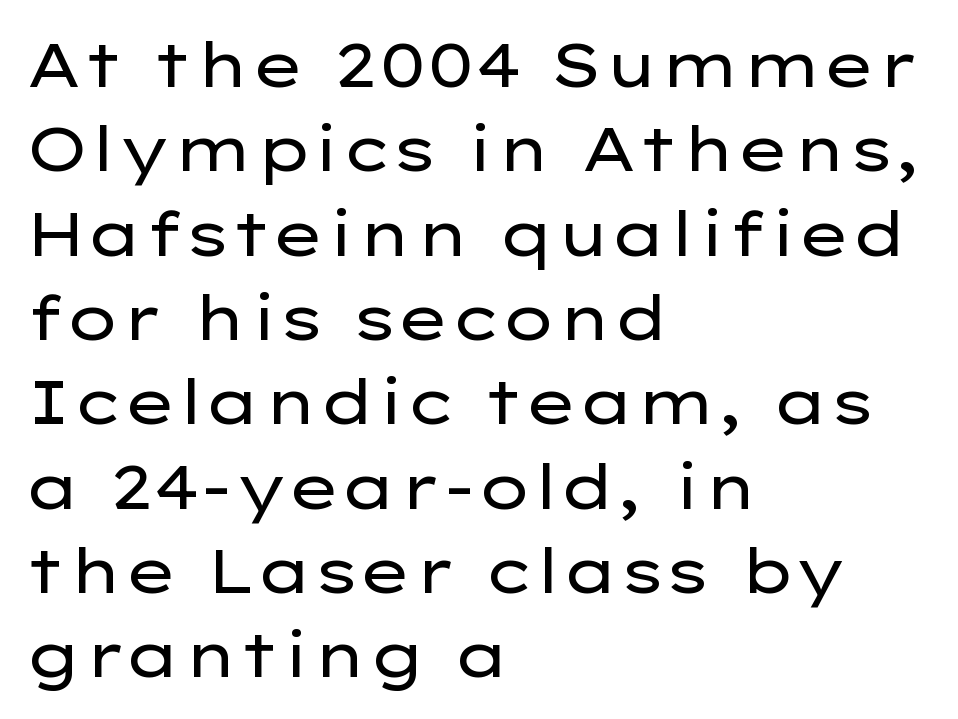
{"serif": "no", "italic": "no", "bold": "no", "weight": "regular", "width": "wide", "stroke_contrast": "low", "x_height": "medium", "monospaced": "no", "underline": "no", "align": "left", "line_spacing": "normal", "line_spacing_ratio": 1.36, "letter_spacing": "normal", "letter_spacing_em": 0.0, "glyph_px": 62}
